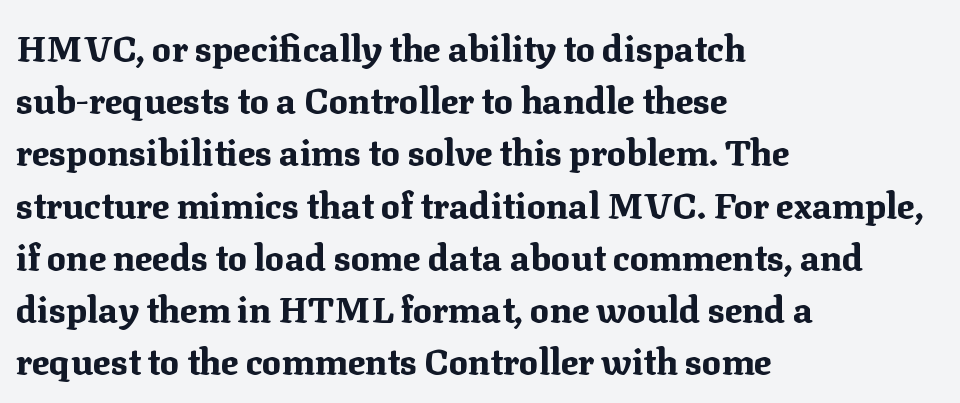
The compositor pushed each line to the left boundary. The specimen reads as upright at a glance. Is the letter spacing exaggerated? No — it looks like the ordinary default. Old-style or modern, the face here clearly has serifs. You could not count columns in this text — the font is proportionally spaced.
